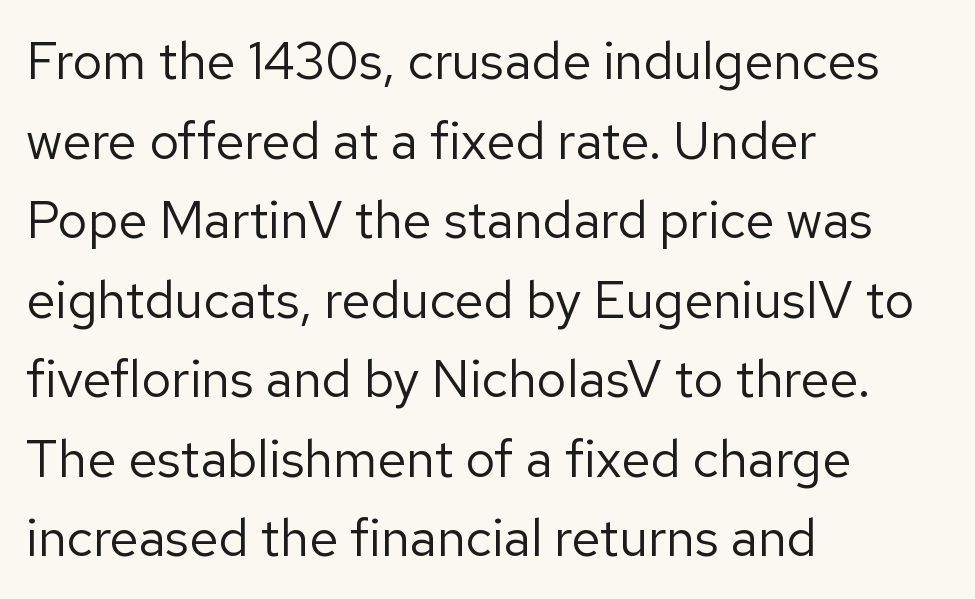
Q: Is the text bold? A: No.
Q: Is the text italic (slanted)? A: No, it is upright.
Q: Is the typeface a serif or a sans-serif typeface? A: Sans-serif.
Q: Is the text underlined? A: No.
Q: How is the paragraph aligned? A: Left-aligned.
Q: Is the spacing between letters normal or unusually wide? A: Normal.
Q: Is the spacing between lines tight, normal or loose? A: Normal.
Q: Width (condensed, normal, or wide)? A: Normal.
Q: Stroke contrast? A: Low.
Q: x-height? A: Medium.
Q: Monospaced? A: No.
